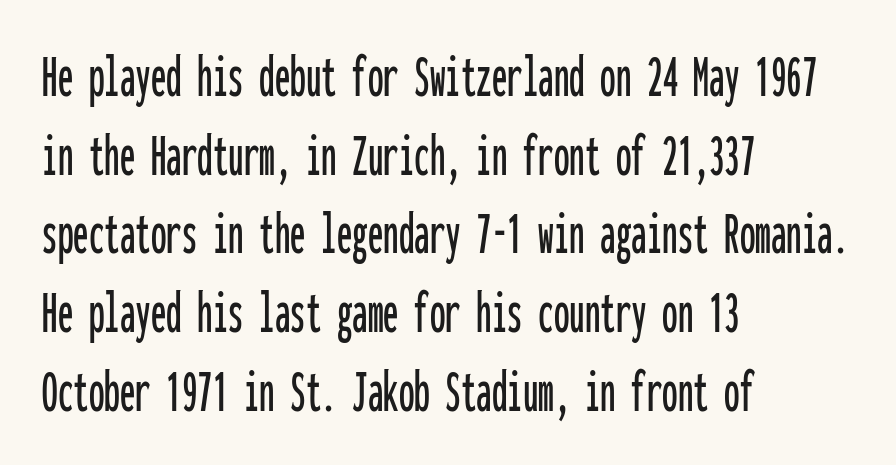
The face used here is monospaced, like something from a code editor. Plain, unruled lines of type. A normal amount of white space separates one row of letters from the next. A roman cut, with each character standing at attention. Unlike a traditional serif, this face leaves its strokes unadorned. All the whitespace from short lines collects on the right.
